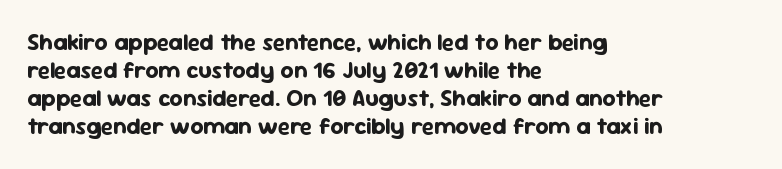
{"italic": "no", "bold": "yes", "underline": "no", "align": "left", "line_spacing_ratio": 1.22, "letter_spacing": "normal", "letter_spacing_em": 0.0, "glyph_px": 23}
